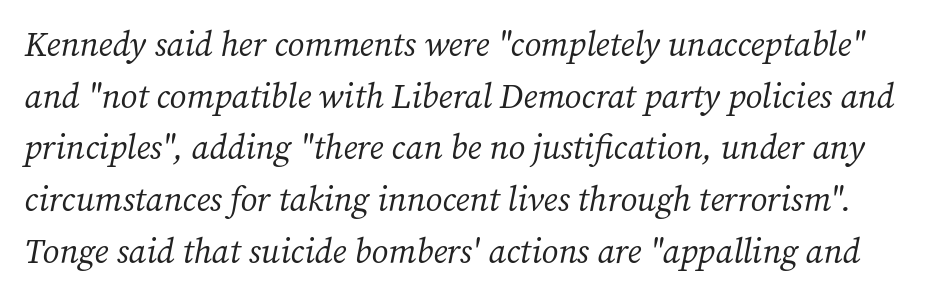
The image shows 34 px regular-weight serif type, italic (leaning right); set normal line spacing (1.52x), normal letter spacing, not underlined; medium stroke contrast and a medium x-height.
